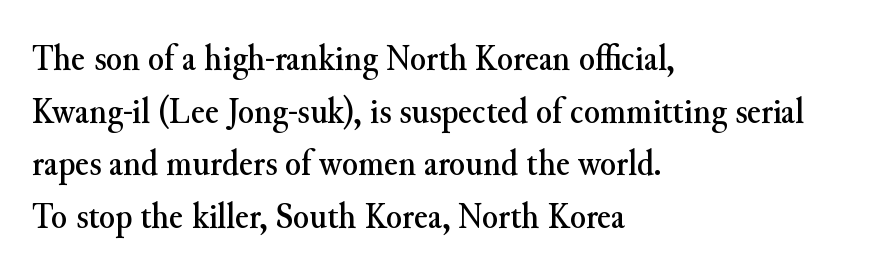
{"serif": "yes", "italic": "no", "width": "normal", "stroke_contrast": "medium", "x_height": "small", "monospaced": "no", "underline": "no", "align": "left", "line_spacing": "normal", "line_spacing_ratio": 1.42, "letter_spacing": "normal", "letter_spacing_em": 0.0, "glyph_px": 37}
